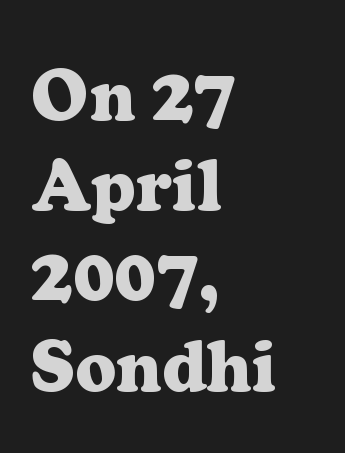
Q: Is the text bold? A: Yes.
Q: Is the text italic (slanted)? A: No, it is upright.
Q: Is the typeface a serif or a sans-serif typeface? A: Serif.
Q: Is the text underlined? A: No.
Q: How is the paragraph aligned? A: Left-aligned.
Q: Is the spacing between letters normal or unusually wide? A: Normal.
Q: Is the spacing between lines tight, normal or loose? A: Normal.
Q: Width (condensed, normal, or wide)? A: Normal.
Q: Stroke contrast? A: Low.
Q: x-height? A: Medium.
Q: Monospaced? A: No.
